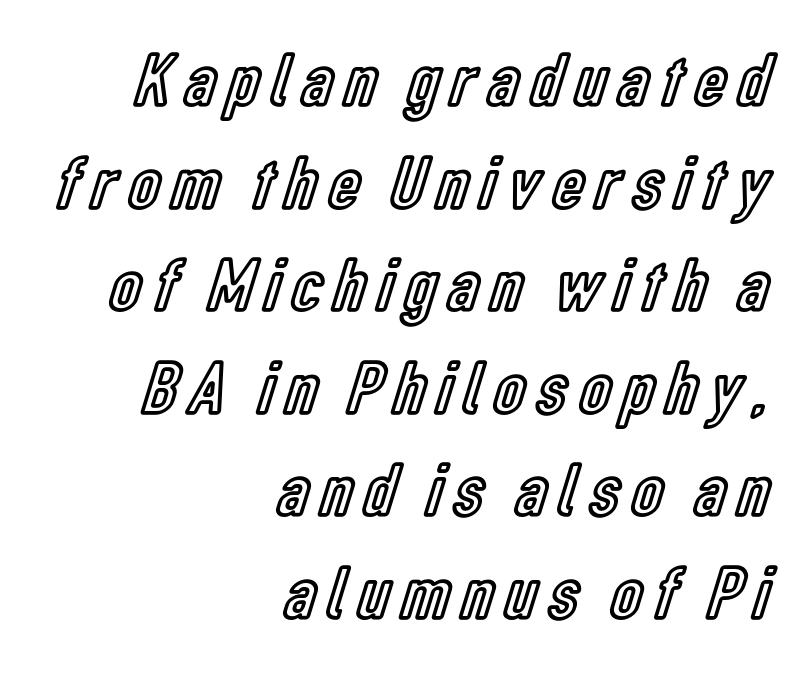
Q: Is the text italic (slanted)? A: Yes.
Q: Is the text underlined? A: No.
Q: How is the paragraph aligned? A: Right-aligned.
Q: Is the spacing between lines tight, normal or loose? A: Normal.
Q: Width (condensed, normal, or wide)? A: Condensed.
Q: x-height? A: Medium.
Q: Monospaced? A: No.
